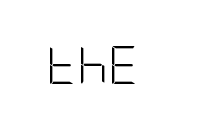
The image shows 38 px light, condensed sans-serif type, upright; set normal letter spacing, not underlined; low stroke contrast and a large x-height.
